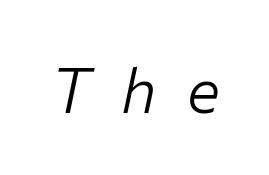
{"italic": "yes", "lean": "right", "slant_degrees": 12, "bold": "no", "weight": "light", "width": "normal", "stroke_contrast": "low", "x_height": "medium", "monospaced": "no", "underline": "no", "letter_spacing": "wide", "letter_spacing_em": 0.49, "glyph_px": 62}
